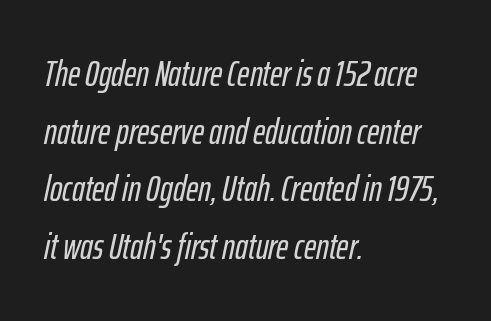
The image shows 37 px condensed type, italic (leaning right); set left-aligned, normal line spacing (1.56x), normal letter spacing, not underlined; low stroke contrast and a medium x-height.
